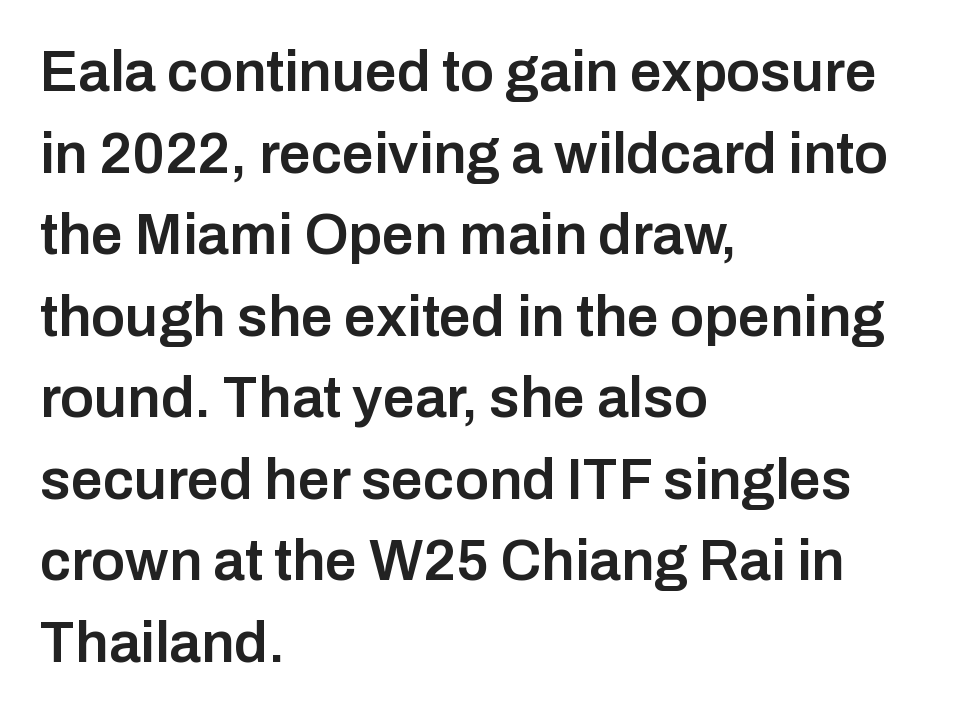
Serifs: no, the terminals of the letterforms are clean. Does the leading feel generous? No, just average. Is this a fixed-width face? No — the glyphs have proportional, varying widths. Weight check: semibold — heavier than regular, not quite bold. Spacing between characters is what you'd get straight out of the box. No italicization has been applied; the sample stays upright.
